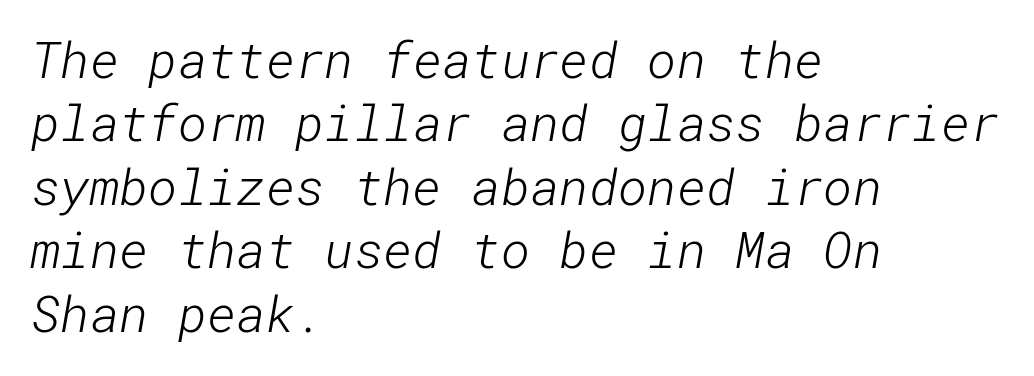
Q: Is the text bold? A: No.
Q: Is the typeface a serif or a sans-serif typeface? A: Sans-serif.
Q: Is the text underlined? A: No.
Q: How is the paragraph aligned? A: Left-aligned.
Q: Is the spacing between letters normal or unusually wide? A: Normal.
Q: Is the spacing between lines tight, normal or loose? A: Normal.
Q: Width (condensed, normal, or wide)? A: Normal.
Q: Stroke contrast? A: Low.
Q: x-height? A: Medium.
